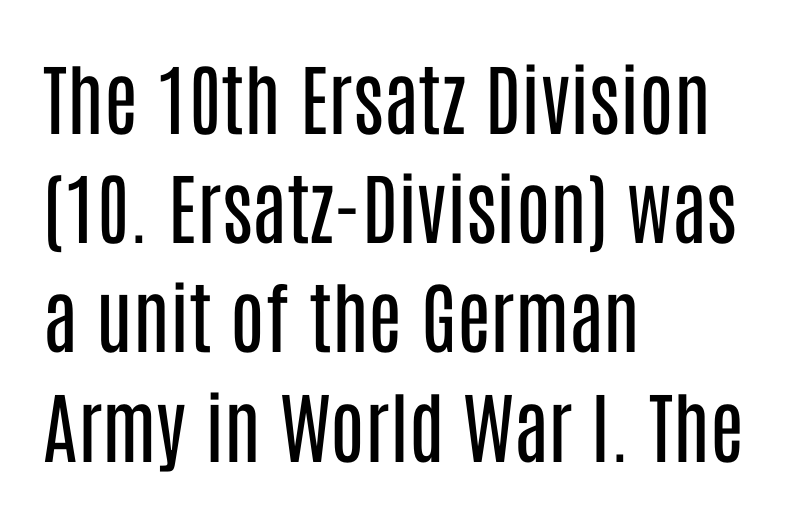
Q: Is the text bold? A: No.
Q: Is the text italic (slanted)? A: No, it is upright.
Q: Is the typeface a serif or a sans-serif typeface? A: Sans-serif.
Q: Is the text underlined? A: No.
Q: How is the paragraph aligned? A: Left-aligned.
Q: Is the spacing between letters normal or unusually wide? A: Normal.
Q: Is the spacing between lines tight, normal or loose? A: Normal.
Q: Width (condensed, normal, or wide)? A: Condensed.
Q: Stroke contrast? A: Low.
Q: x-height? A: Large.
Q: Monospaced? A: No.
